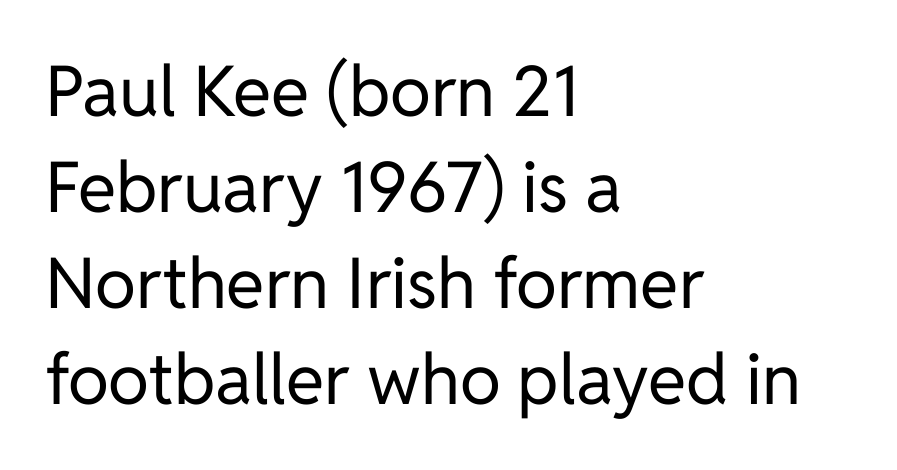
Are there feet on the stems? There aren't — it's a sans. The lettering holds an erect, upright posture throughout. Normally led — the rows are evenly, conventionally spaced. The line texture is even and compact thanks to regular tracking.
